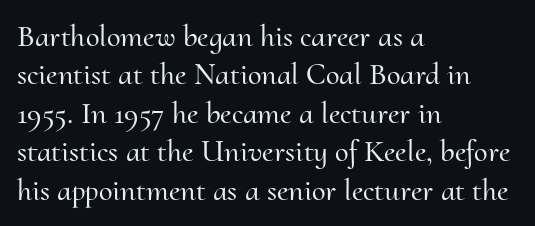
Q: Is the text italic (slanted)? A: No, it is upright.
Q: Is the typeface a serif or a sans-serif typeface? A: Serif.
Q: Is the text underlined? A: No.
Q: How is the paragraph aligned? A: Left-aligned.
Q: Is the spacing between letters normal or unusually wide? A: Normal.
Q: Width (condensed, normal, or wide)? A: Normal.
Q: Stroke contrast? A: Medium.
Q: x-height? A: Small.
Q: Monospaced? A: No.
